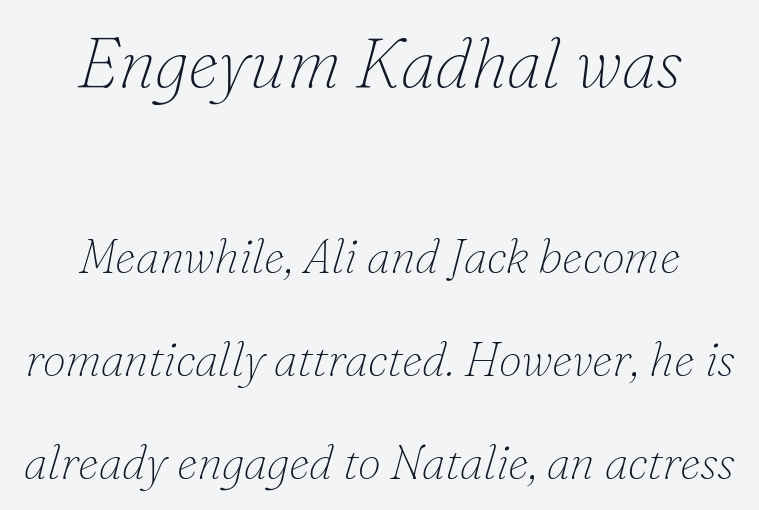
{"serif": "yes", "italic": "yes", "lean": "right", "slant_degrees": 16, "bold": "no", "weight": "thin", "width": "normal", "stroke_contrast": "low", "x_height": "small", "monospaced": "no", "underline": "no", "align": "center", "line_spacing": "loose", "line_spacing_ratio": 2.19, "letter_spacing": "normal", "letter_spacing_em": 0.0, "larger_block": "first", "size_ratio": 1.49, "glyph_px": 70}
